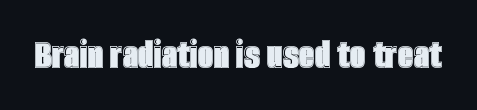
The axis of the letterforms is exactly vertical. There is no visible air inserted between adjacent glyphs. You could not count columns in this text — the font is proportionally spaced. Descenders hang freely into open space.
